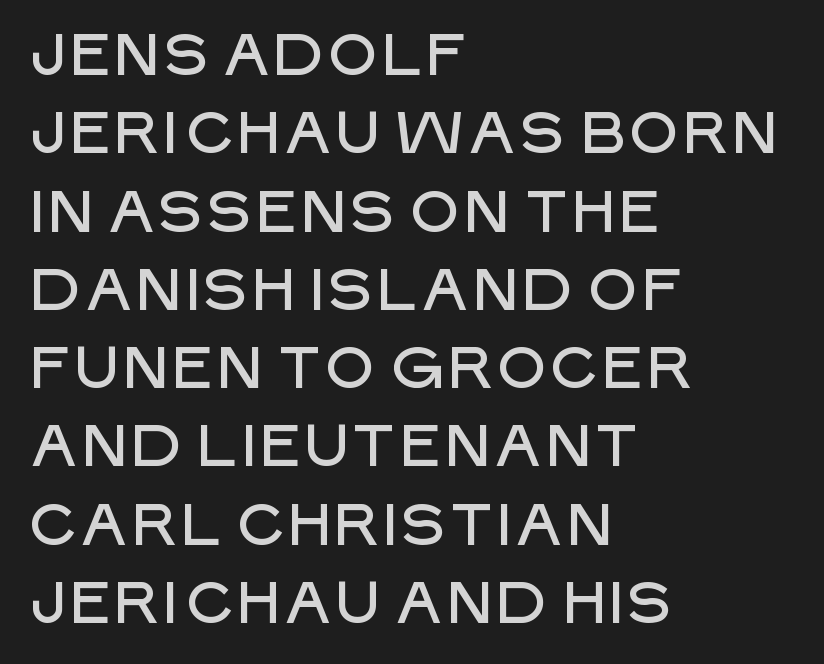
Nobody touched the tracking dial on this one. Posture: upright roman. This sample keeps an unexceptional amount of space between lines. The area under the type is left untouched. Stroke terminals: plain, sans-serif.
